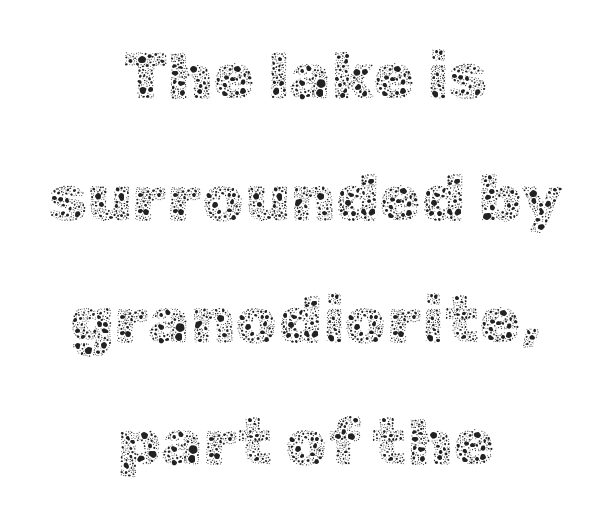
Q: Is the text bold? A: No.
Q: Is the text italic (slanted)? A: No, it is upright.
Q: Is the text underlined? A: No.
Q: How is the paragraph aligned? A: Centered.
Q: Is the spacing between letters normal or unusually wide? A: Normal.
Q: Width (condensed, normal, or wide)? A: Normal.
Q: x-height? A: Medium.
Q: Monospaced? A: No.
